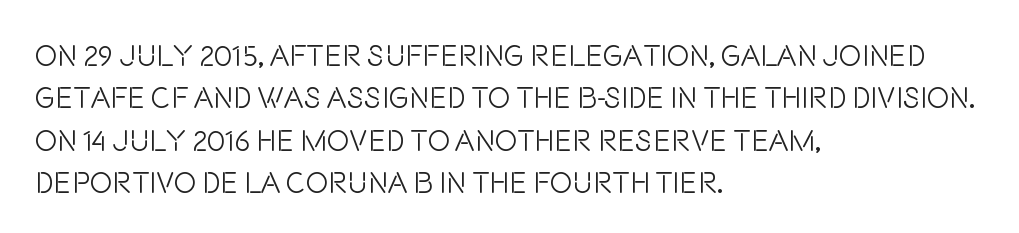
{"serif": "no", "italic": "no", "bold": "no", "weight": "light", "width": "condensed", "stroke_contrast": "low", "x_height": "large", "monospaced": "no", "underline": "no", "align": "left", "line_spacing": "normal", "line_spacing_ratio": 1.41, "letter_spacing": "normal", "letter_spacing_em": 0.0, "glyph_px": 30}
